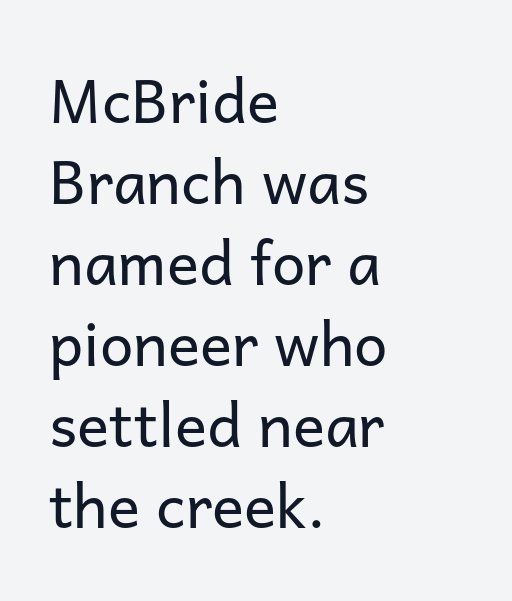
Q: Is the text bold? A: No.
Q: Is the text italic (slanted)? A: No, it is upright.
Q: Is the typeface a serif or a sans-serif typeface? A: Sans-serif.
Q: Is the text underlined? A: No.
Q: How is the paragraph aligned? A: Left-aligned.
Q: Is the spacing between letters normal or unusually wide? A: Normal.
Q: Is the spacing between lines tight, normal or loose? A: Normal.
Q: Width (condensed, normal, or wide)? A: Normal.
Q: Stroke contrast? A: Low.
Q: x-height? A: Medium.
Q: Monospaced? A: No.
